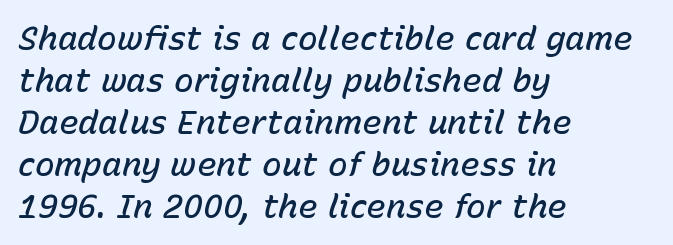
{"italic": "yes", "lean": "right", "slant_degrees": 15, "bold": "semi", "weight": "semibold", "width": "normal", "stroke_contrast": "low", "x_height": "medium", "monospaced": "no", "underline": "no", "align": "left", "line_spacing": "normal", "line_spacing_ratio": 1.27, "letter_spacing": "normal", "letter_spacing_em": 0.0, "glyph_px": 33}
